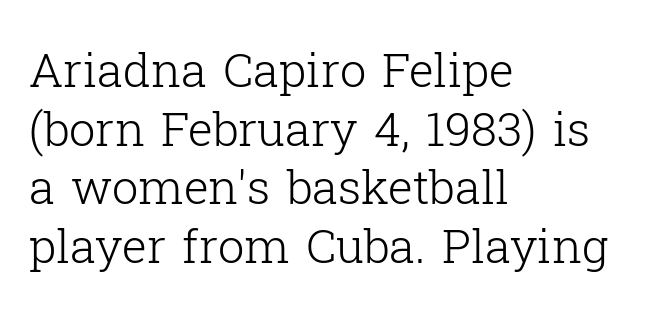
Q: Is the text bold? A: No.
Q: Is the text italic (slanted)? A: No, it is upright.
Q: Is the typeface a serif or a sans-serif typeface? A: Serif.
Q: Is the text underlined? A: No.
Q: How is the paragraph aligned? A: Left-aligned.
Q: Is the spacing between letters normal or unusually wide? A: Normal.
Q: Is the spacing between lines tight, normal or loose? A: Normal.
Q: Width (condensed, normal, or wide)? A: Normal.
Q: Stroke contrast? A: Low.
Q: x-height? A: Medium.
Q: Monospaced? A: No.
